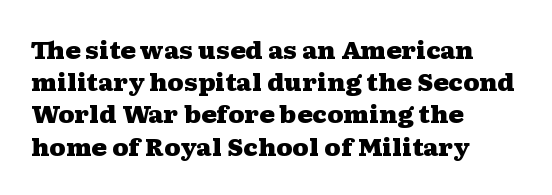
{"italic": "no", "bold": "yes", "underline": "no", "align": "left", "line_spacing": "normal", "line_spacing_ratio": 1.4, "letter_spacing": "normal", "letter_spacing_em": 0.0, "glyph_px": 23}
